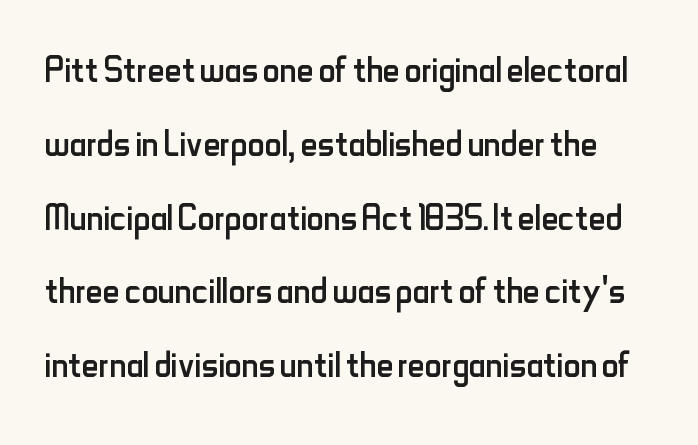
Q: Is the text bold? A: No.
Q: Is the text italic (slanted)? A: No, it is upright.
Q: Is the typeface a serif or a sans-serif typeface? A: Sans-serif.
Q: Is the text underlined? A: No.
Q: Is the spacing between letters normal or unusually wide? A: Normal.
Q: Is the spacing between lines tight, normal or loose? A: Normal.
Q: Width (condensed, normal, or wide)? A: Condensed.
Q: Stroke contrast? A: Low.
Q: x-height? A: Small.
Q: Monospaced? A: No.
